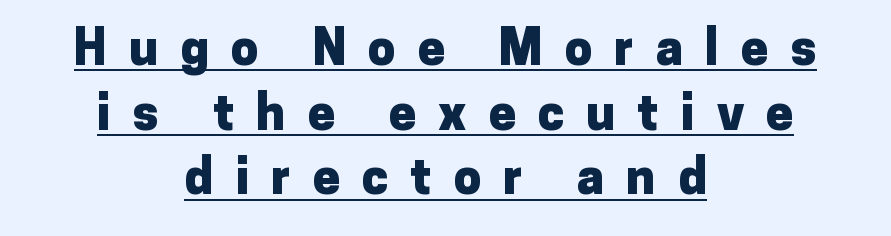
{"serif": "no", "italic": "no", "bold": "yes", "weight": "heavy", "width": "normal", "stroke_contrast": "low", "x_height": "medium", "monospaced": "no", "underline": "yes", "align": "center", "line_spacing": "normal", "line_spacing_ratio": 1.32, "letter_spacing": "wide", "letter_spacing_em": 0.45, "glyph_px": 49}
